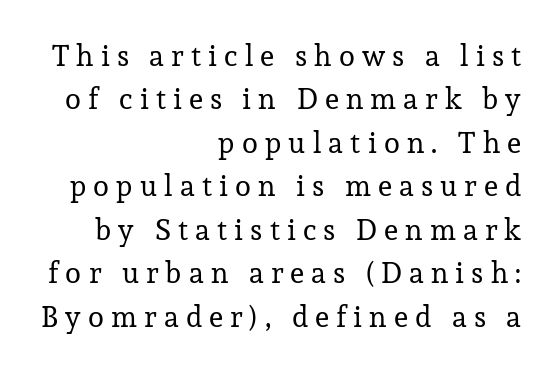
{"serif": "yes", "italic": "no", "bold": "no", "weight": "regular", "width": "normal", "stroke_contrast": "low", "x_height": "medium", "monospaced": "no", "underline": "no", "align": "right", "line_spacing": "normal", "line_spacing_ratio": 1.5, "letter_spacing": "wide", "letter_spacing_em": 0.25, "glyph_px": 29}
